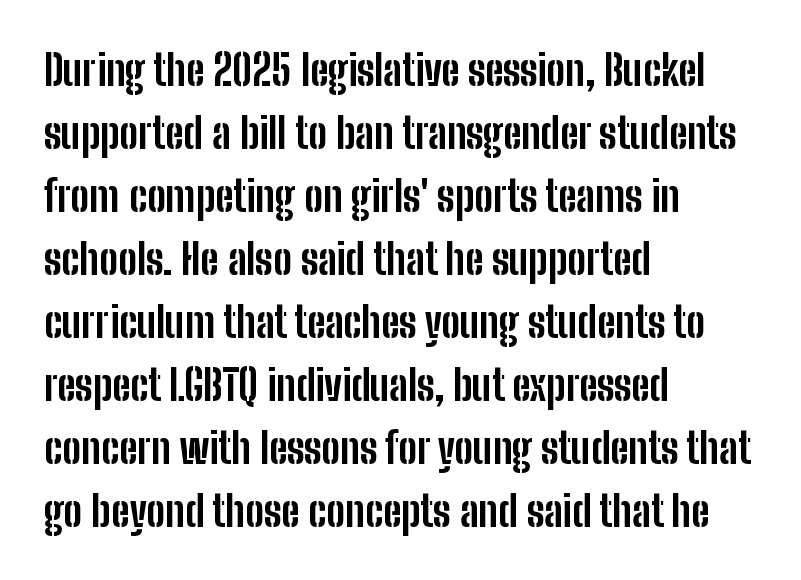
{"serif": "no", "italic": "no", "bold": "yes", "weight": "bold", "width": "condensed", "stroke_contrast": "low", "x_height": "medium", "monospaced": "no", "underline": "no", "align": "left", "line_spacing": "normal", "line_spacing_ratio": 1.5, "letter_spacing": "normal", "letter_spacing_em": 0.0, "glyph_px": 42}
